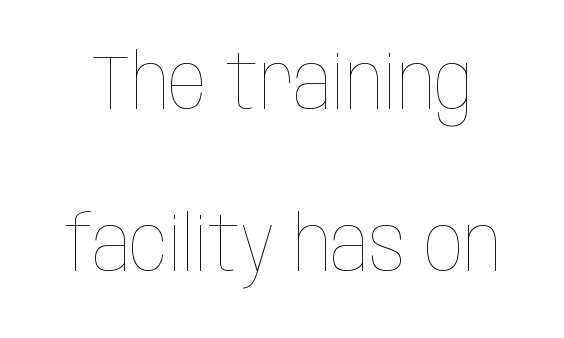
Q: Is the text bold? A: No.
Q: Is the text italic (slanted)? A: No, it is upright.
Q: Is the text underlined? A: No.
Q: Is the spacing between letters normal or unusually wide? A: Normal.
Q: Is the spacing between lines tight, normal or loose? A: Loose.
Q: Width (condensed, normal, or wide)? A: Condensed.
Q: Stroke contrast? A: Low.
Q: x-height? A: Large.
Q: Monospaced? A: No.
